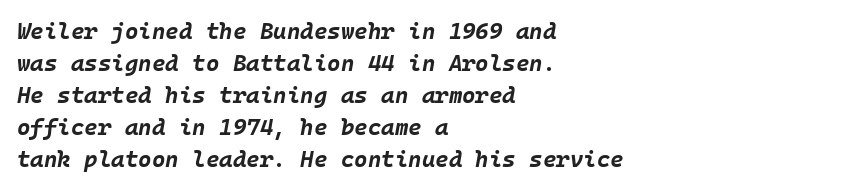
{"italic": "yes", "lean": "right", "slant_degrees": 10, "bold": "yes", "underline": "no", "align": "left", "line_spacing": "normal", "line_spacing_ratio": 1.39, "letter_spacing": "normal", "letter_spacing_em": 0.0, "glyph_px": 23}
